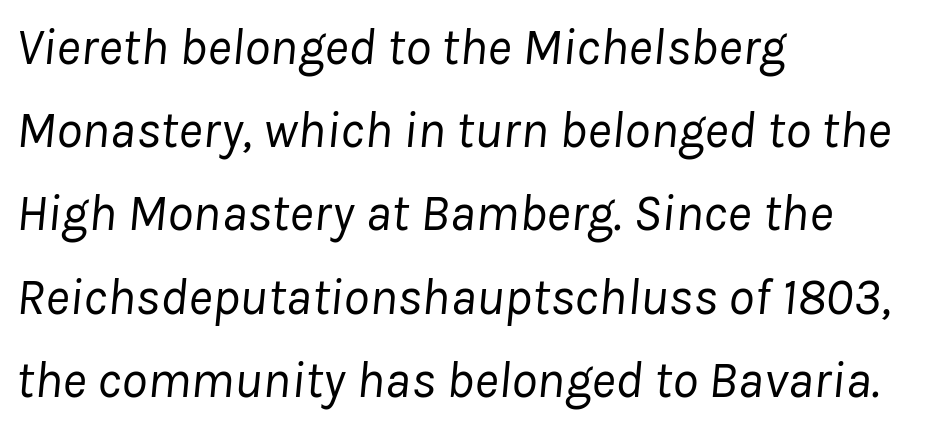
No extra ink here — the face is not bold. Each letter keeps its own natural width here, so spacing adapts to shape. This is oblique type, the kind used for emphasis or titles. Line starts are locked; line ends wander. Standard letterfit; no display-style spreading of the glyphs. Only glyphs here, with clear space below each row.
